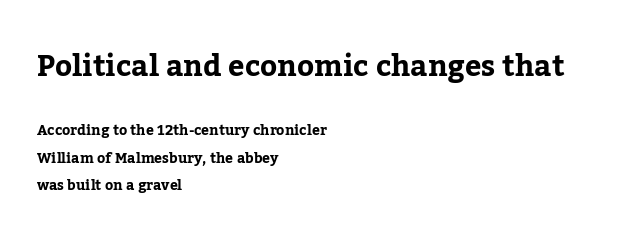
{"serif": "yes", "italic": "no", "bold": "yes", "weight": "bold", "width": "normal", "stroke_contrast": "low", "x_height": "medium", "monospaced": "no", "underline": "no", "align": "left", "line_spacing": "loose", "line_spacing_ratio": 1.94, "letter_spacing": "normal", "letter_spacing_em": 0.0, "larger_block": "first", "size_ratio": 2.07, "glyph_px": 29}
